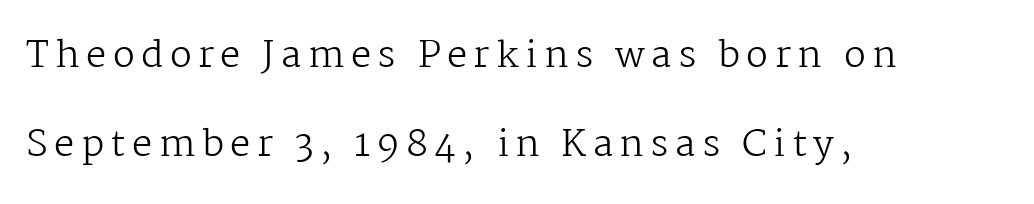
{"serif": "yes", "italic": "no", "bold": "no", "weight": "regular", "width": "normal", "stroke_contrast": "medium", "x_height": "medium", "monospaced": "no", "underline": "no", "align": "left", "line_spacing": "loose", "line_spacing_ratio": 2.48, "glyph_px": 36}
